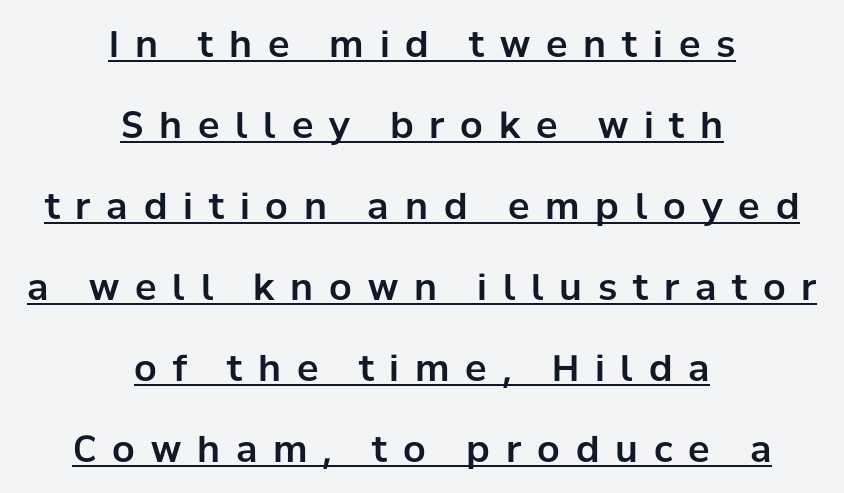
{"serif": "no", "italic": "no", "width": "normal", "stroke_contrast": "low", "x_height": "medium", "monospaced": "no", "underline": "yes", "align": "center", "line_spacing": "loose", "line_spacing_ratio": 2.25, "letter_spacing": "wide", "letter_spacing_em": 0.44, "glyph_px": 36}
